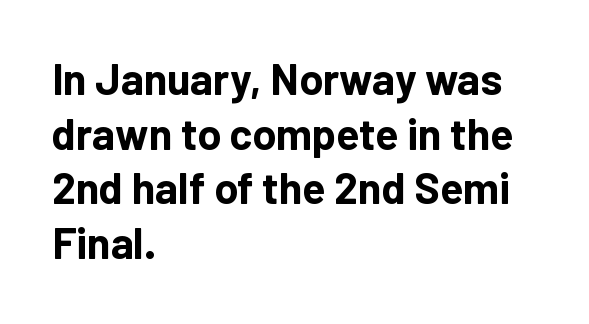
Q: Is the text bold? A: Yes.
Q: Is the text italic (slanted)? A: No, it is upright.
Q: Is the typeface a serif or a sans-serif typeface? A: Sans-serif.
Q: Is the text underlined? A: No.
Q: How is the paragraph aligned? A: Left-aligned.
Q: Is the spacing between letters normal or unusually wide? A: Normal.
Q: Is the spacing between lines tight, normal or loose? A: Normal.
Q: Width (condensed, normal, or wide)? A: Normal.
Q: Stroke contrast? A: Low.
Q: x-height? A: Medium.
Q: Monospaced? A: No.
